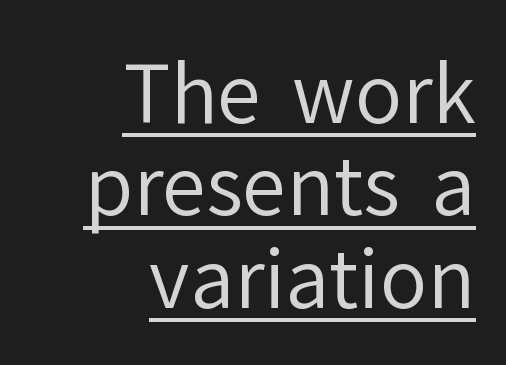
Q: Is the text bold? A: No.
Q: Is the text italic (slanted)? A: No, it is upright.
Q: Is the typeface a serif or a sans-serif typeface? A: Sans-serif.
Q: Is the text underlined? A: Yes.
Q: How is the paragraph aligned? A: Right-aligned.
Q: Is the spacing between letters normal or unusually wide? A: Normal.
Q: Width (condensed, normal, or wide)? A: Normal.
Q: Stroke contrast? A: Low.
Q: x-height? A: Medium.
Q: Monospaced? A: No.
